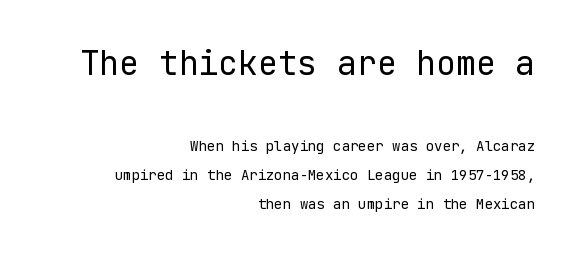
{"serif": "no", "italic": "no", "bold": "no", "weight": "regular", "width": "normal", "stroke_contrast": "low", "x_height": "medium", "underline": "no", "align": "right", "line_spacing": "loose", "line_spacing_ratio": 2.07, "letter_spacing": "normal", "letter_spacing_em": 0.0, "larger_block": "first", "size_ratio": 2.36, "glyph_px": 33}
